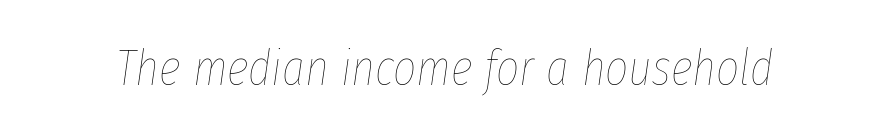
The image shows 50 px thin, condensed type, italic (leaning right); set normal letter spacing, not underlined; low stroke contrast and a medium x-height.
